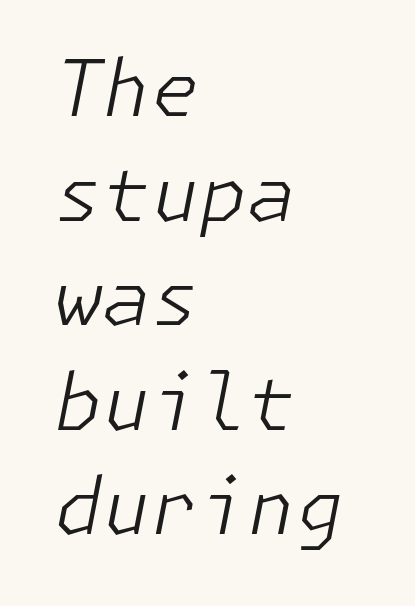
Q: Is the text bold? A: No.
Q: Is the text italic (slanted)? A: Yes, it leans right by about 11 degrees.
Q: Is the text underlined? A: No.
Q: How is the paragraph aligned? A: Left-aligned.
Q: Is the spacing between letters normal or unusually wide? A: Normal.
Q: Is the spacing between lines tight, normal or loose? A: Normal.
Q: Width (condensed, normal, or wide)? A: Normal.
Q: Stroke contrast? A: Low.
Q: x-height? A: Medium.
